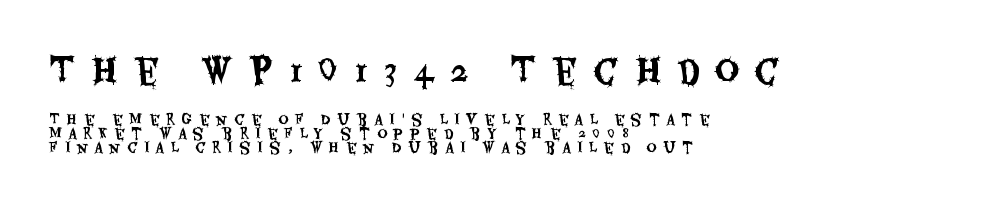
Q: Is the text italic (slanted)? A: No, it is upright.
Q: Is the typeface a serif or a sans-serif typeface? A: Sans-serif.
Q: Is the text underlined? A: No.
Q: How is the paragraph aligned? A: Left-aligned.
Q: Is the spacing between letters normal or unusually wide? A: Unusually wide.
Q: Is the spacing between lines tight, normal or loose? A: Tight.
Q: Which block of text is set in a larger size, the first (top) or the second (bottom)? A: The first (top) one.
Q: Width (condensed, normal, or wide)? A: Condensed.
Q: Stroke contrast? A: Medium.
Q: x-height? A: Large.
Q: Monospaced? A: No.
